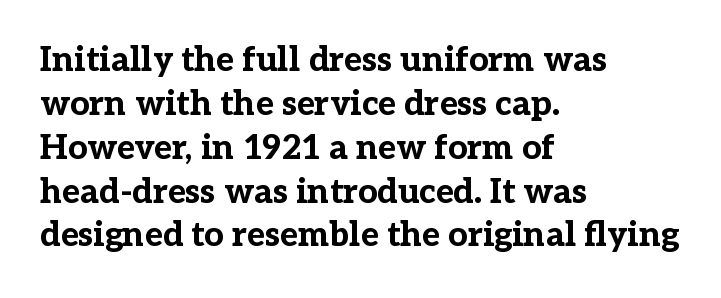
Q: Is the text bold? A: Yes.
Q: Is the text italic (slanted)? A: No, it is upright.
Q: Is the typeface a serif or a sans-serif typeface? A: Serif.
Q: Is the text underlined? A: No.
Q: How is the paragraph aligned? A: Left-aligned.
Q: Is the spacing between letters normal or unusually wide? A: Normal.
Q: Is the spacing between lines tight, normal or loose? A: Normal.
Q: Width (condensed, normal, or wide)? A: Normal.
Q: Stroke contrast? A: Low.
Q: x-height? A: Medium.
Q: Monospaced? A: No.
